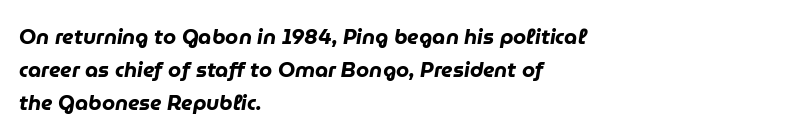
The image shows 21 px bold type, italic (leaning right); set left-aligned, normal line spacing (1.58x), normal letter spacing, not underlined.
